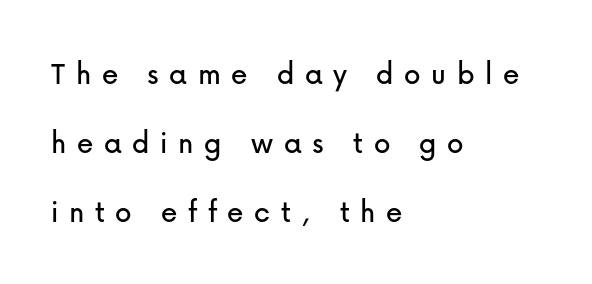
{"serif": "no", "italic": "no", "width": "normal", "stroke_contrast": "low", "x_height": "medium", "monospaced": "no", "underline": "no", "align": "left", "line_spacing": "loose", "line_spacing_ratio": 2.09, "letter_spacing": "wide", "letter_spacing_em": 0.32, "glyph_px": 33}
